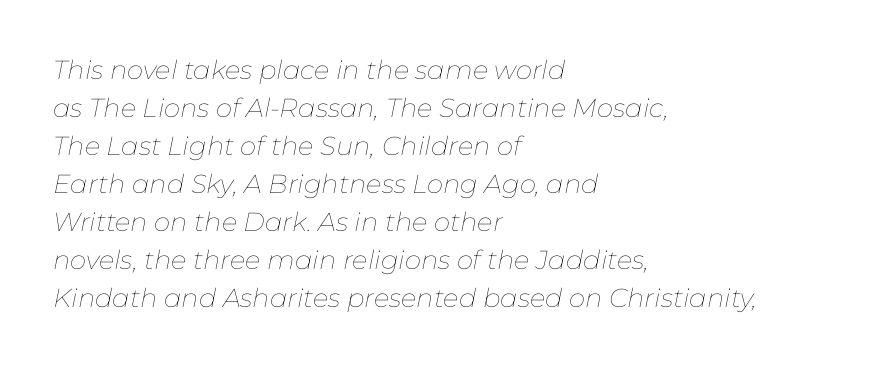
{"italic": "yes", "lean": "right", "slant_degrees": 11, "bold": "no", "underline": "no", "align": "left", "line_spacing": "normal", "line_spacing_ratio": 1.46, "letter_spacing": "normal", "letter_spacing_em": 0.0, "glyph_px": 26}
